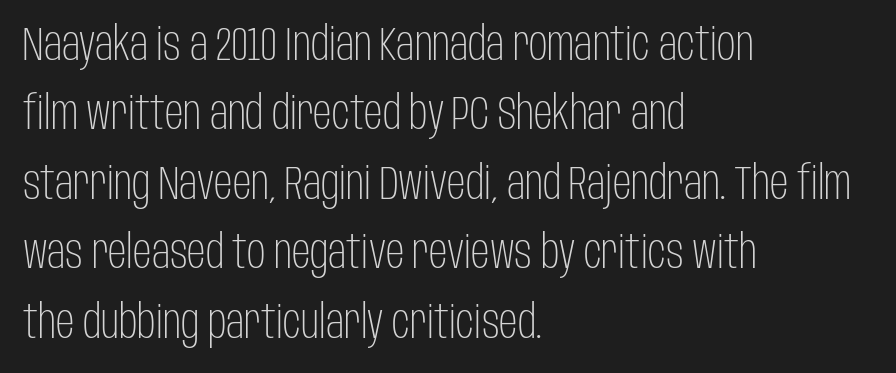
The image shows 46 px light, condensed sans-serif type, upright; set left-aligned, normal line spacing (1.51x), normal letter spacing, not underlined; low stroke contrast and a large x-height.
